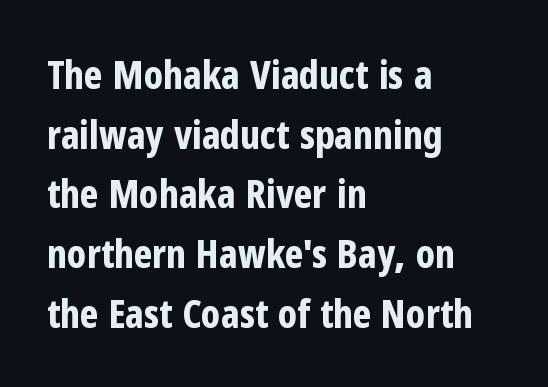
Q: Is the text bold? A: Yes.
Q: Is the text italic (slanted)? A: No, it is upright.
Q: Is the typeface a serif or a sans-serif typeface? A: Sans-serif.
Q: Is the text underlined? A: No.
Q: How is the paragraph aligned? A: Left-aligned.
Q: Is the spacing between letters normal or unusually wide? A: Normal.
Q: Is the spacing between lines tight, normal or loose? A: Normal.
Q: Width (condensed, normal, or wide)? A: Condensed.
Q: Stroke contrast? A: Low.
Q: x-height? A: Medium.
Q: Monospaced? A: No.
